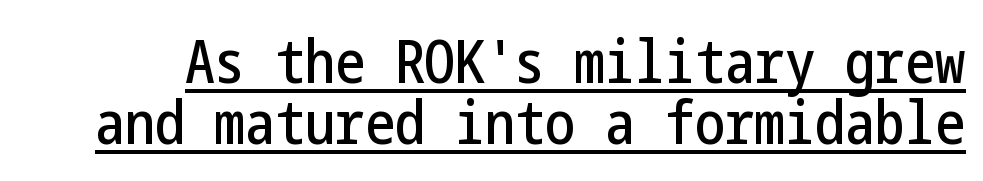
The text was rendered using a sans face with plain stroke endings. Nothing unusual about the tracking: characters are spaced as the font intends. The rendered words wear a rule along their underside. The line-height multiplier appears low, near solid setting. Italic: no, the glyphs are upright roman.
